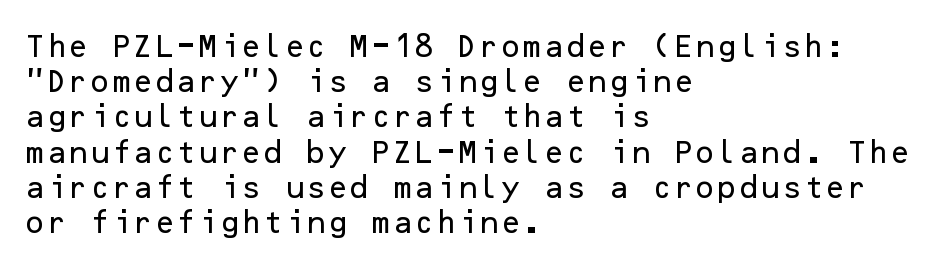
The image shows 25 px text type, upright; set left-aligned, normal line spacing (1.41x), normal letter spacing, not underlined.
